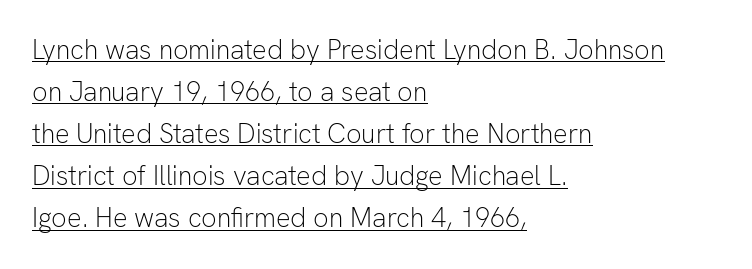
{"italic": "no", "bold": "no", "underline": "yes", "align": "left", "line_spacing": "normal", "line_spacing_ratio": 1.56, "letter_spacing": "normal", "letter_spacing_em": 0.0, "glyph_px": 27}
